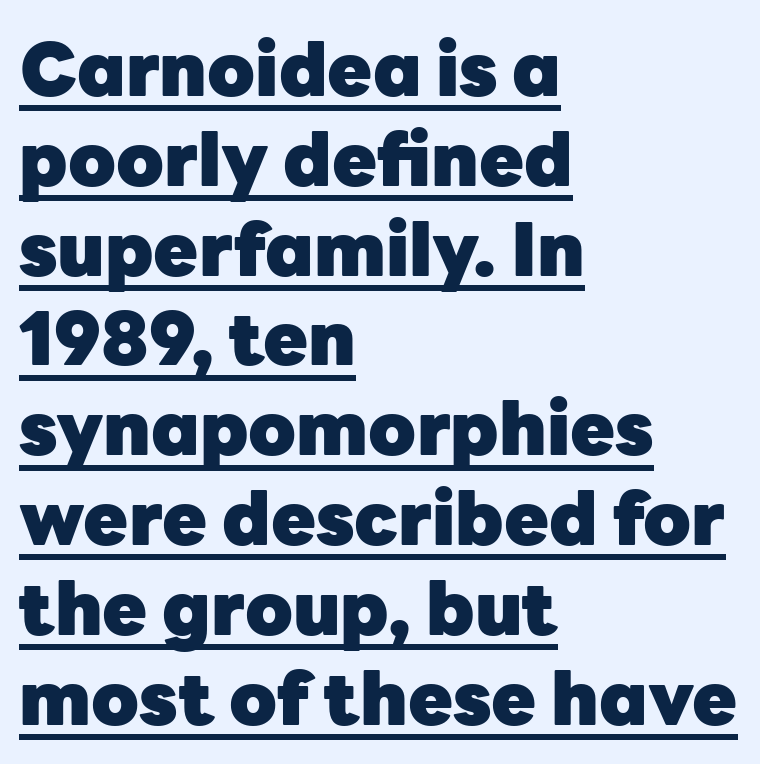
This sample is left-justified, so line endings fall wherever the words run out. Underlining? Definitely there. The font family rendered here belongs to the sans-serif group. The letters advance in unequal steps, a hallmark of proportional type. Is the letter spacing exaggerated? No — it looks like the ordinary default.
